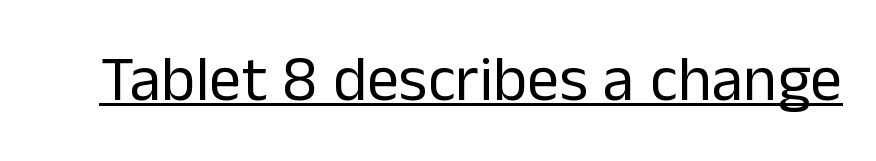
The image shows 64 px regular-weight sans-serif type, upright; set normal letter spacing, underlined; low stroke contrast and a medium x-height.
